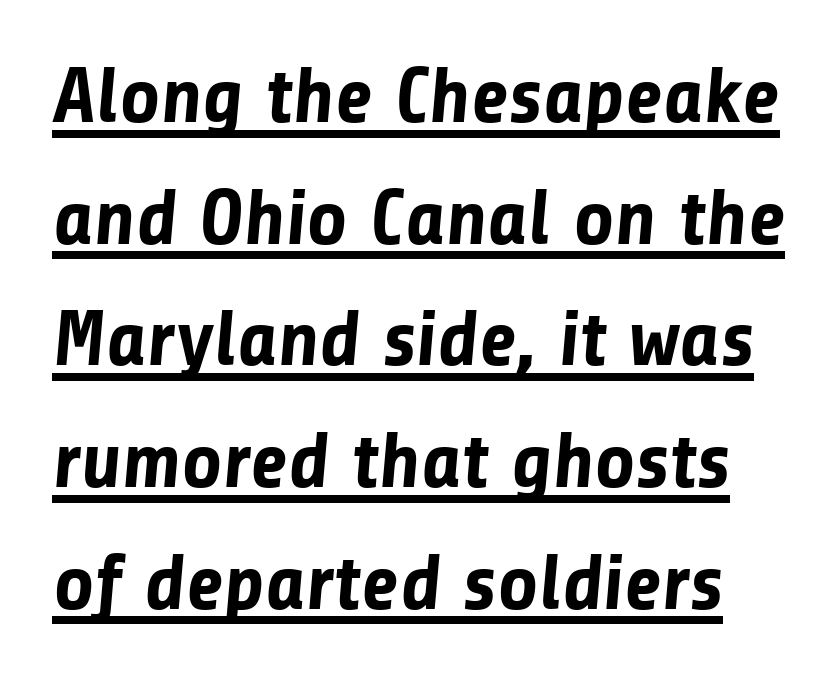
These lines are rendered in a variable-pitch font. Letter spacing: default. Glance below the letters and you will spot a drawn line. Students, observe: this is what conventionally led text looks like.
